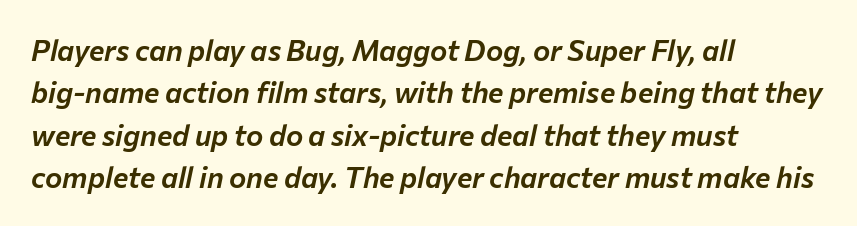
{"italic": "yes", "lean": "right", "slant_degrees": 12, "width": "normal", "stroke_contrast": "low", "x_height": "medium", "monospaced": "no", "underline": "no", "align": "left", "line_spacing": "normal", "line_spacing_ratio": 1.46, "letter_spacing": "normal", "letter_spacing_em": 0.0, "glyph_px": 29}
